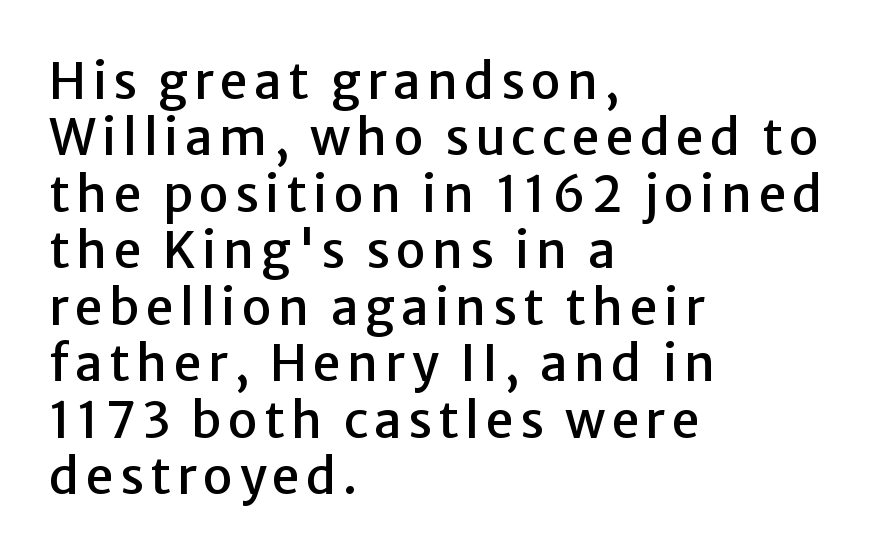
{"serif": "no", "italic": "no", "width": "normal", "stroke_contrast": "low", "x_height": "medium", "monospaced": "no", "underline": "no", "align": "left", "line_spacing": "tight", "line_spacing_ratio": 1.13, "glyph_px": 50}
